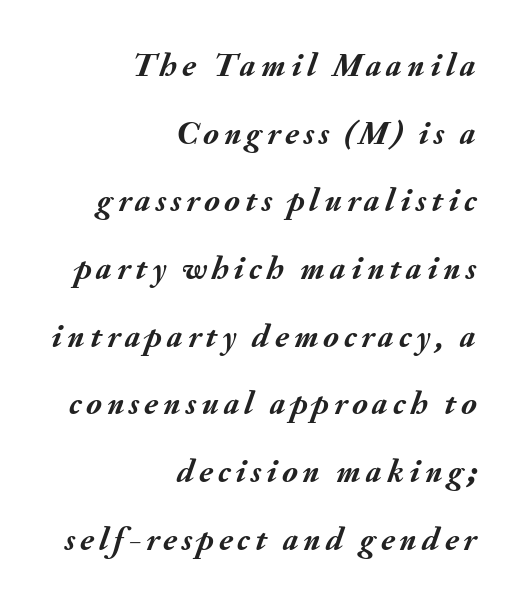
{"italic": "yes", "lean": "right", "slant_degrees": 20, "bold": "yes", "weight": "semibold", "width": "normal", "stroke_contrast": "medium", "x_height": "small", "monospaced": "no", "underline": "no", "align": "right", "line_spacing": "loose", "line_spacing_ratio": 2.05, "glyph_px": 33}
